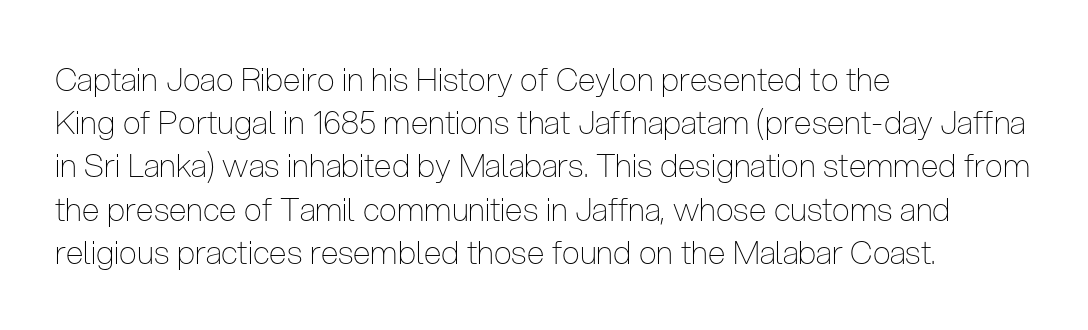
The image shows 32 px thin, condensed sans-serif type, upright; set left-aligned, normal line spacing (1.35x), normal letter spacing, not underlined; low stroke contrast and a medium x-height.
